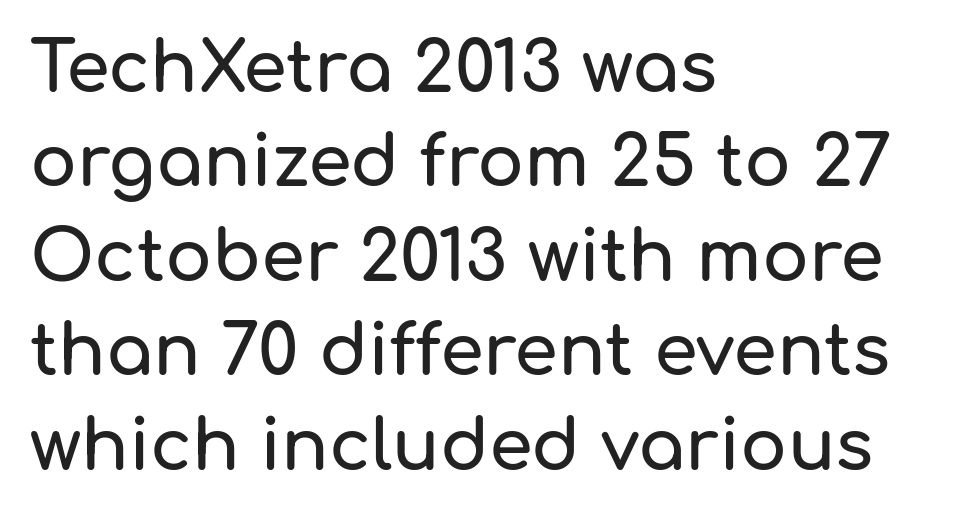
The image shows 70 px sans-serif type, upright; set left-aligned, normal line spacing (1.35x), normal letter spacing, not underlined; low stroke contrast and a medium x-height.
